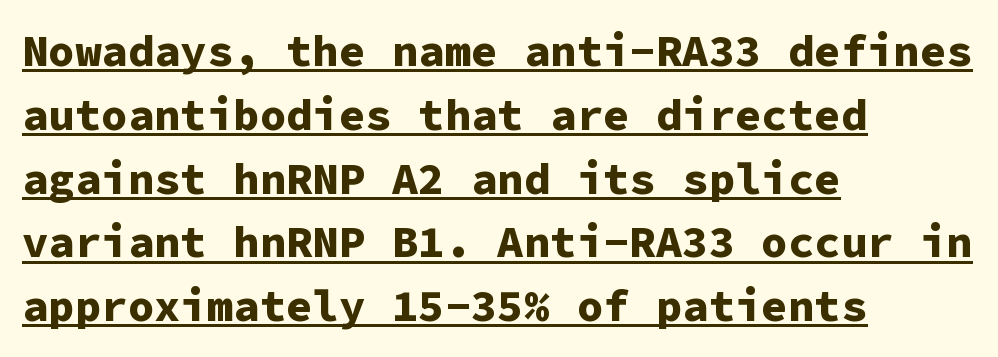
{"serif": "no", "italic": "no", "bold": "yes", "weight": "bold", "width": "normal", "stroke_contrast": "low", "x_height": "medium", "monospaced": "yes", "underline": "yes", "align": "left", "line_spacing": "normal", "line_spacing_ratio": 1.45, "letter_spacing": "normal", "letter_spacing_em": 0.0, "glyph_px": 44}
